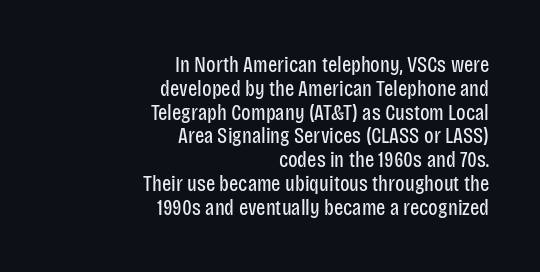
{"italic": "no", "bold": "no", "underline": "no", "align": "right", "line_spacing": "tight", "line_spacing_ratio": 1.08, "letter_spacing": "normal", "letter_spacing_em": 0.0, "glyph_px": 22}
